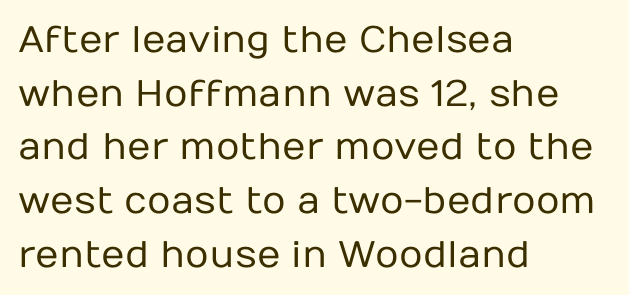
{"serif": "no", "italic": "no", "bold": "no", "weight": "regular", "width": "normal", "stroke_contrast": "low", "x_height": "medium", "monospaced": "no", "underline": "no", "align": "left", "line_spacing": "normal", "line_spacing_ratio": 1.45, "letter_spacing": "normal", "letter_spacing_em": 0.0, "glyph_px": 37}
